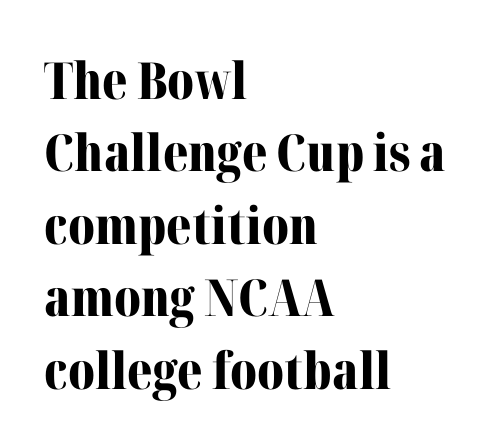
Q: Is the text bold? A: Yes.
Q: Is the text italic (slanted)? A: No, it is upright.
Q: Is the typeface a serif or a sans-serif typeface? A: Serif.
Q: Is the text underlined? A: No.
Q: How is the paragraph aligned? A: Left-aligned.
Q: Is the spacing between letters normal or unusually wide? A: Normal.
Q: Is the spacing between lines tight, normal or loose? A: Normal.
Q: Width (condensed, normal, or wide)? A: Normal.
Q: Stroke contrast? A: Medium.
Q: x-height? A: Medium.
Q: Monospaced? A: No.
